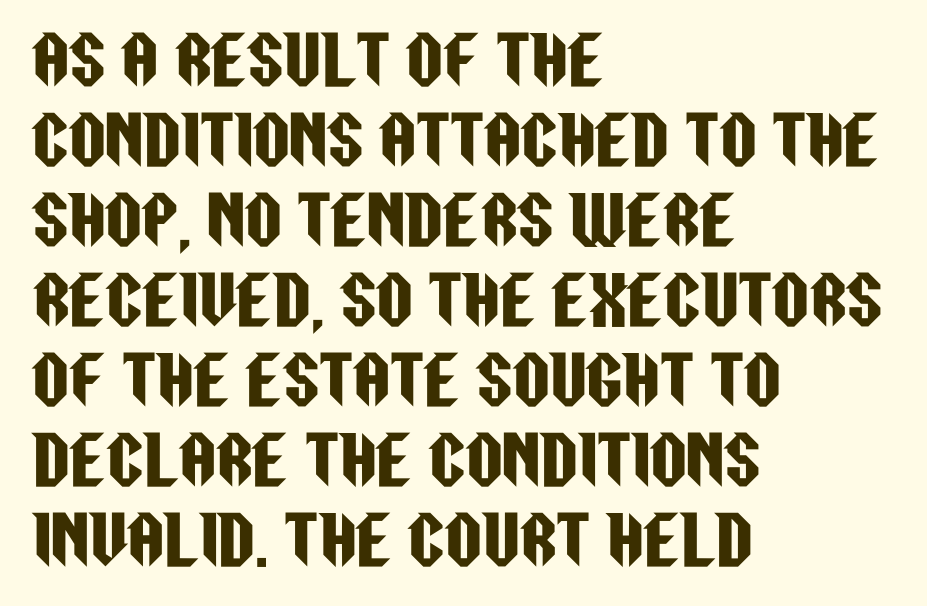
The image shows 64 px condensed sans-serif type, upright; set left-aligned, normal line spacing (1.25x), normal letter spacing, not underlined; low stroke contrast and a large x-height.
